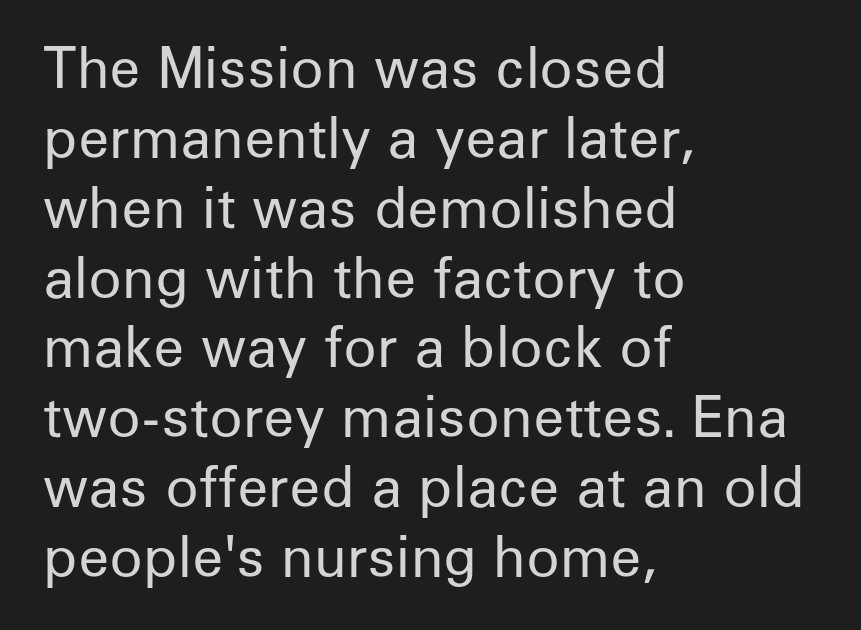
{"serif": "no", "italic": "no", "bold": "no", "weight": "regular", "width": "normal", "stroke_contrast": "low", "x_height": "medium", "monospaced": "no", "underline": "no", "align": "left", "line_spacing": "normal", "line_spacing_ratio": 1.27, "letter_spacing": "normal", "letter_spacing_em": 0.0, "glyph_px": 55}
